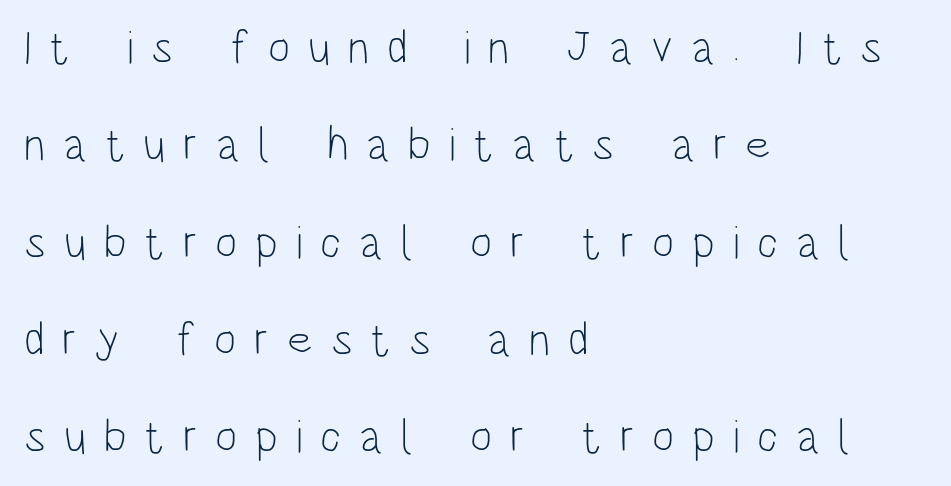
The image shows 47 px light, condensed sans-serif type, upright; set left-aligned, loose line spacing (2.07x), unusually wide letter spacing (+0.38 em), not underlined; low stroke contrast and a large x-height.
